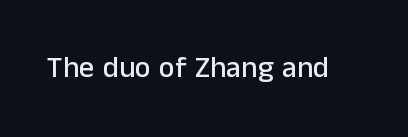
The image shows 30 px sans-serif type, upright; set normal letter spacing, not underlined; low stroke contrast and a medium x-height.
